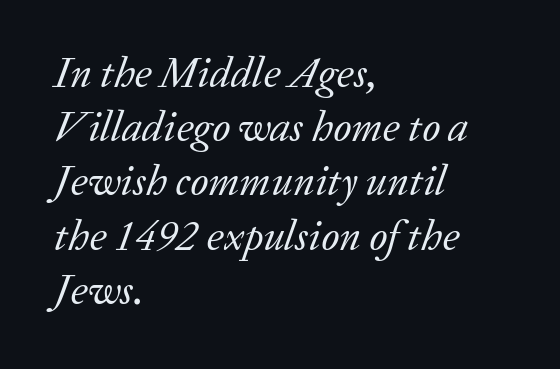
{"serif": "yes", "italic": "yes", "lean": "right", "slant_degrees": 20, "bold": "no", "weight": "regular", "width": "normal", "stroke_contrast": "low", "x_height": "medium", "monospaced": "no", "underline": "no", "align": "left", "line_spacing": "normal", "line_spacing_ratio": 1.26, "letter_spacing": "normal", "letter_spacing_em": 0.0, "glyph_px": 43}
